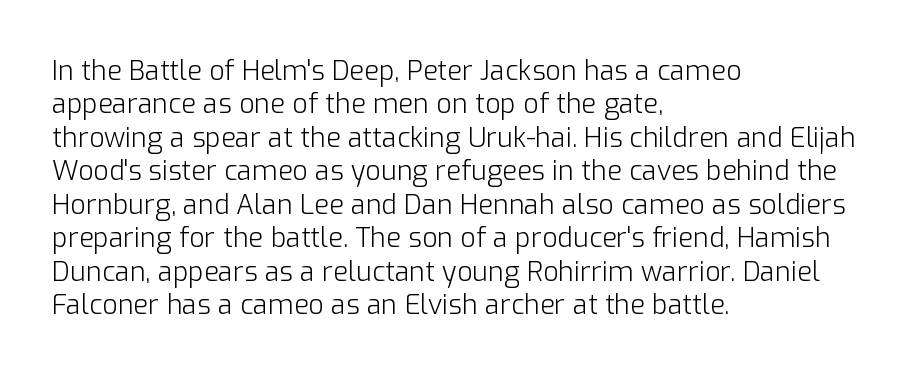
Q: Is the text bold? A: No.
Q: Is the text italic (slanted)? A: No, it is upright.
Q: Is the text underlined? A: No.
Q: How is the paragraph aligned? A: Left-aligned.
Q: Is the spacing between letters normal or unusually wide? A: Normal.
